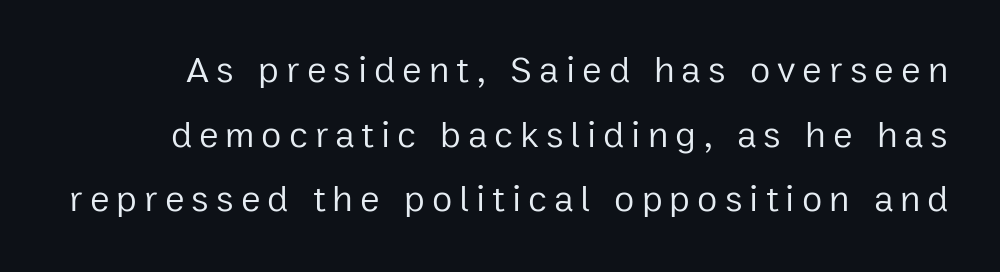
Q: Is the text bold? A: No.
Q: Is the text italic (slanted)? A: No, it is upright.
Q: Is the typeface a serif or a sans-serif typeface? A: Sans-serif.
Q: Is the text underlined? A: No.
Q: Width (condensed, normal, or wide)? A: Normal.
Q: Stroke contrast? A: Low.
Q: x-height? A: Medium.
Q: Monospaced? A: No.
